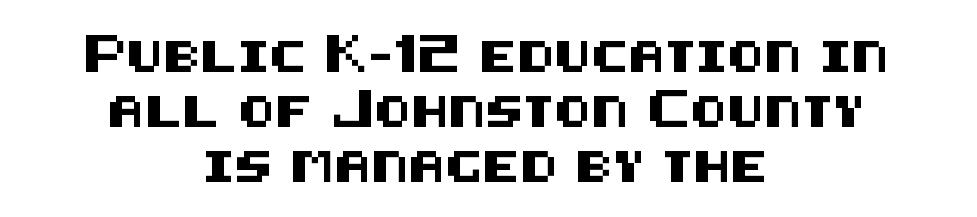
The image shows 31 px sans-serif type, upright; set centered, line spacing 1.77x, normal letter spacing, not underlined; medium stroke contrast and a large x-height.
